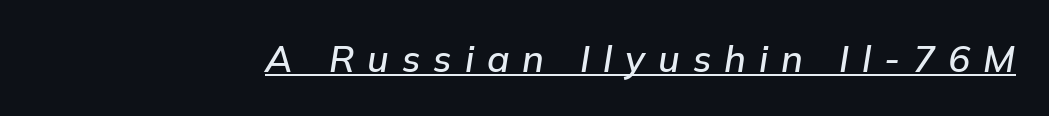
The image shows 37 px text type, italic (leaning right); set unusually wide letter spacing (+0.35 em), underlined; low stroke contrast and a medium x-height.
